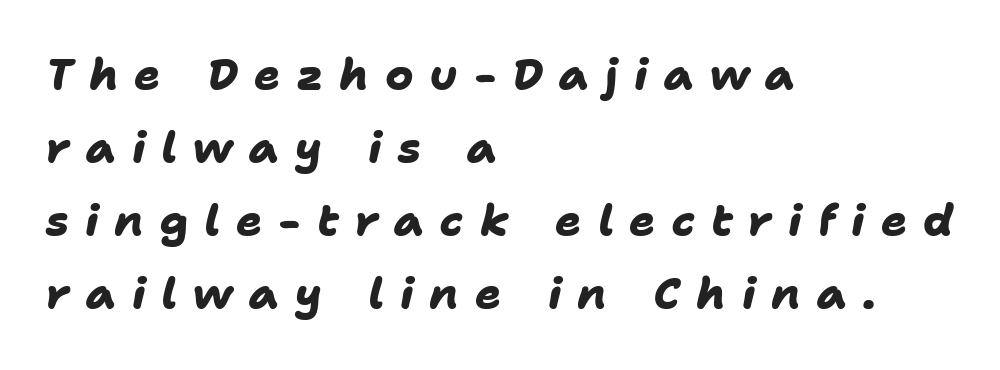
Q: Is the text bold? A: Yes.
Q: Is the typeface a serif or a sans-serif typeface? A: Sans-serif.
Q: Is the text underlined? A: No.
Q: How is the paragraph aligned? A: Left-aligned.
Q: Is the spacing between letters normal or unusually wide? A: Unusually wide.
Q: Is the spacing between lines tight, normal or loose? A: Normal.
Q: Width (condensed, normal, or wide)? A: Normal.
Q: Stroke contrast? A: Low.
Q: x-height? A: Medium.
Q: Monospaced? A: No.
